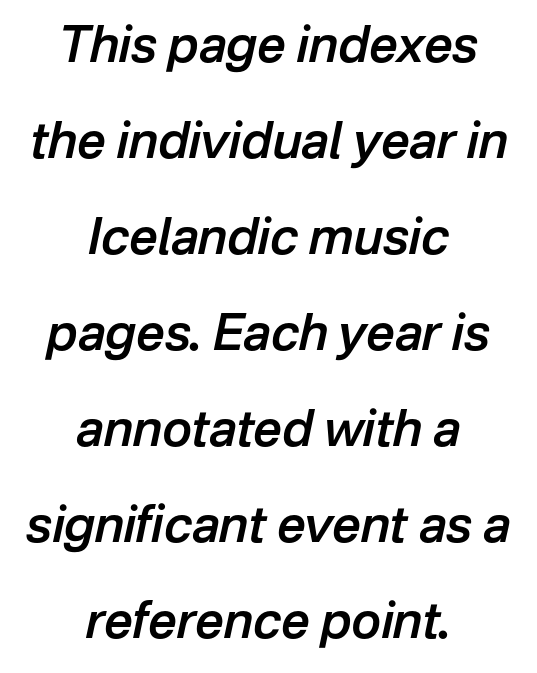
{"italic": "yes", "lean": "right", "slant_degrees": 12, "bold": "semi", "weight": "semibold", "width": "normal", "stroke_contrast": "low", "x_height": "medium", "monospaced": "no", "underline": "no", "align": "center", "line_spacing": "loose", "line_spacing_ratio": 1.92, "letter_spacing": "normal", "letter_spacing_em": 0.0, "glyph_px": 50}
